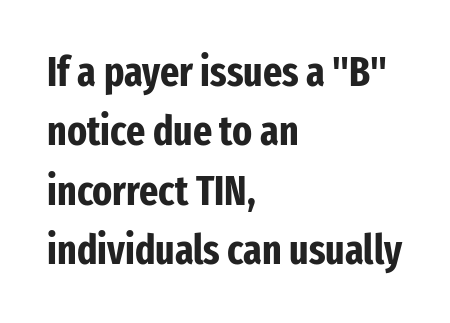
Q: Is the text bold? A: Yes.
Q: Is the text italic (slanted)? A: No, it is upright.
Q: Is the typeface a serif or a sans-serif typeface? A: Sans-serif.
Q: Is the text underlined? A: No.
Q: How is the paragraph aligned? A: Left-aligned.
Q: Is the spacing between letters normal or unusually wide? A: Normal.
Q: Is the spacing between lines tight, normal or loose? A: Normal.
Q: Width (condensed, normal, or wide)? A: Condensed.
Q: Stroke contrast? A: Low.
Q: x-height? A: Medium.
Q: Monospaced? A: No.
